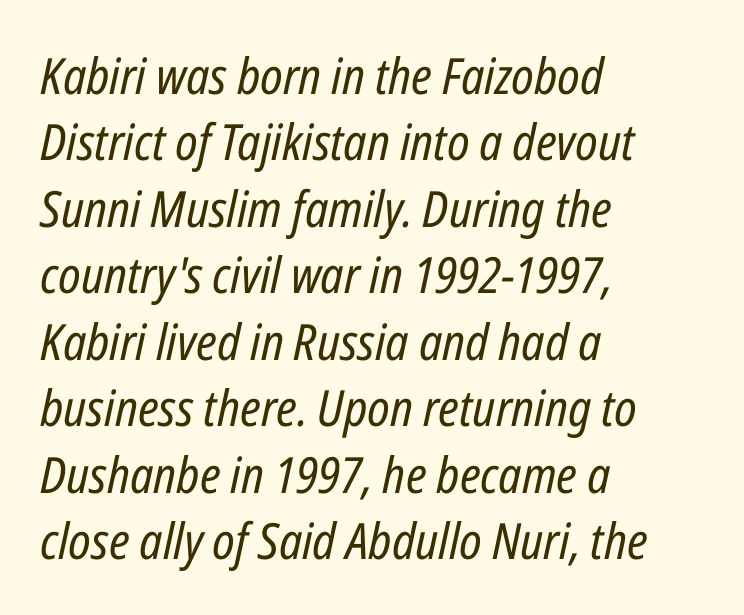
{"italic": "yes", "lean": "right", "slant_degrees": 12, "bold": "no", "weight": "regular", "width": "condensed", "stroke_contrast": "low", "x_height": "medium", "monospaced": "no", "underline": "no", "align": "left", "line_spacing": "normal", "line_spacing_ratio": 1.33, "letter_spacing": "normal", "letter_spacing_em": 0.0, "glyph_px": 50}
